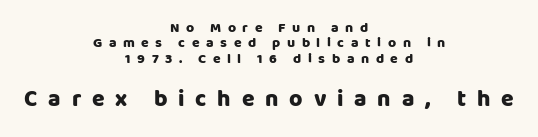
A bare baseline throughout the passage. These lines were composed using upright roman letters. Horizontal bands of white between lines are thin slivers. A centered setting, common on invitations and titles, is used for this passage. Caption: expanded tracking, letters set apart.
